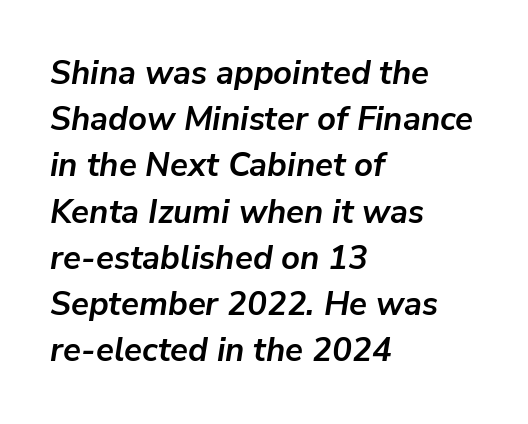
The image shows 33 px semibold type, italic (leaning right); set left-aligned, normal line spacing (1.4x), normal letter spacing, not underlined; low stroke contrast and a medium x-height.
